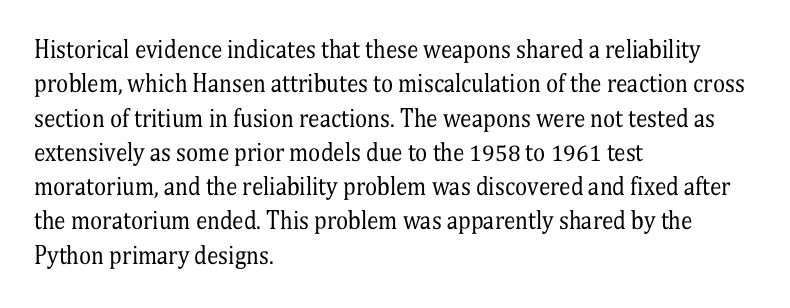
The image shows 23 px text type, upright; set left-aligned, normal line spacing (1.49x), normal letter spacing, not underlined.
